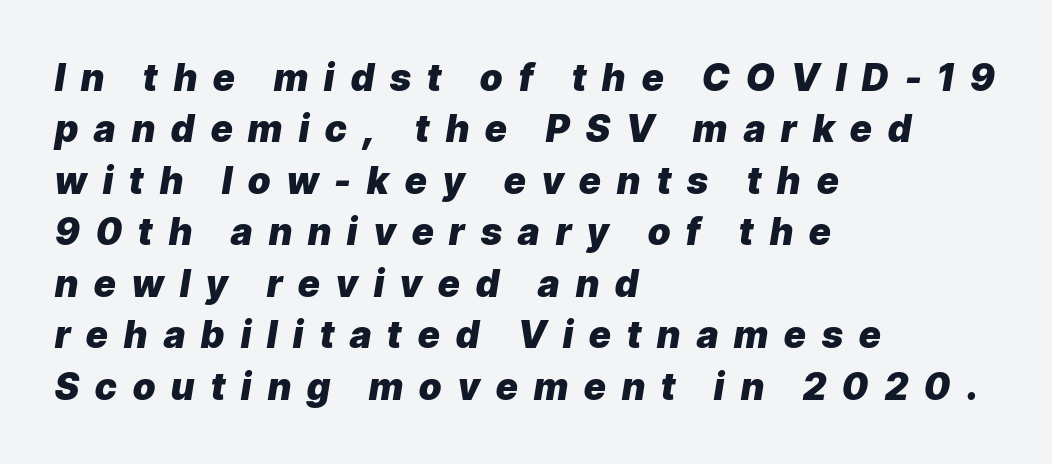
Q: Is the text bold? A: Yes.
Q: Is the text italic (slanted)? A: Yes, it leans right by about 9 degrees.
Q: Is the text underlined? A: No.
Q: How is the paragraph aligned? A: Left-aligned.
Q: Is the spacing between letters normal or unusually wide? A: Unusually wide.
Q: Is the spacing between lines tight, normal or loose? A: Normal.
Q: Width (condensed, normal, or wide)? A: Normal.
Q: Stroke contrast? A: Low.
Q: x-height? A: Medium.
Q: Monospaced? A: No.
